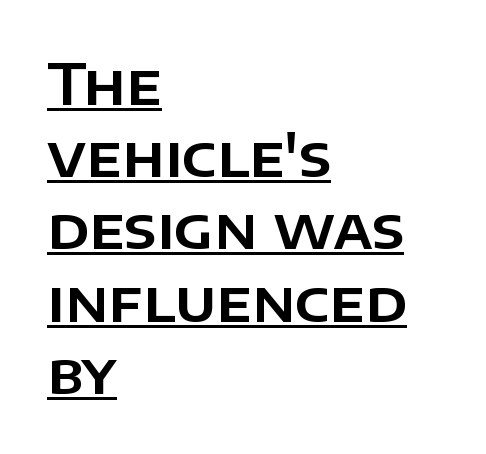
The image shows 56 px sans-serif type, upright; set left-aligned, normal line spacing (1.29x), normal letter spacing, underlined; low stroke contrast and a large x-height.
